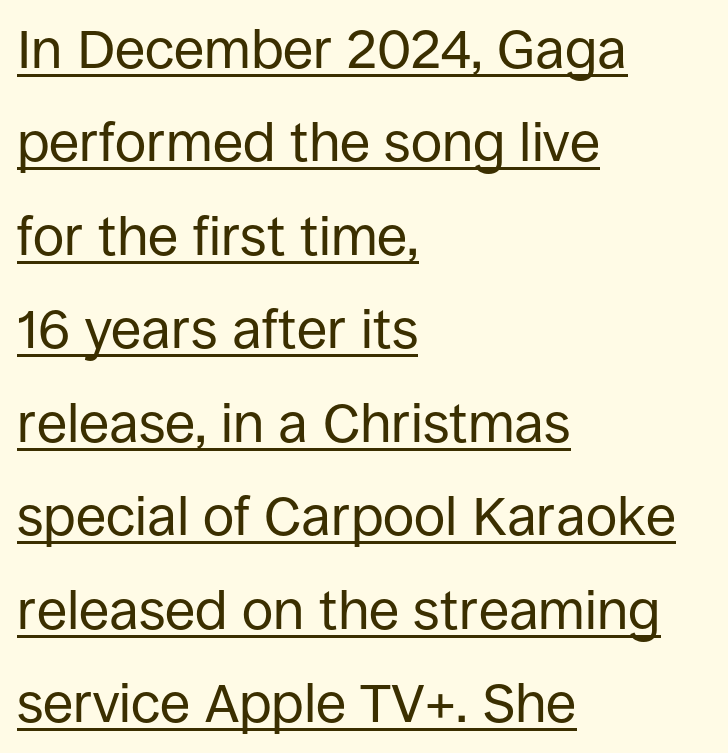
Normally led — the rows are evenly, conventionally spaced. Tracking value appears to be zero — textbook default spacing. This sample uses an upright cut, with every glyph sitting square on the baseline. Nothing heavy about these letters — not bold at all. Each letter keeps its own natural width here, so spacing adapts to shape. I'd call this a sans setting — the letters go barefoot.
